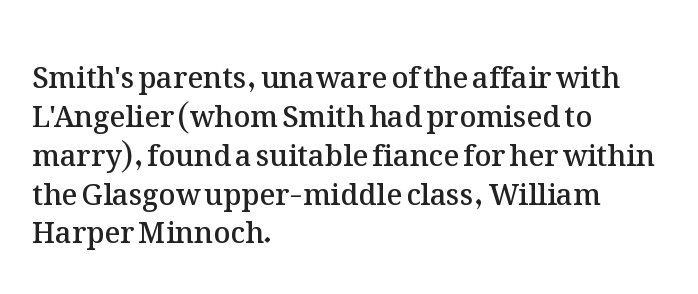
{"italic": "no", "bold": "semi", "weight": "semibold", "width": "normal", "stroke_contrast": "medium", "x_height": "medium", "monospaced": "no", "underline": "no", "align": "left", "line_spacing": "normal", "line_spacing_ratio": 1.34, "letter_spacing": "normal", "letter_spacing_em": 0.0, "glyph_px": 29}
